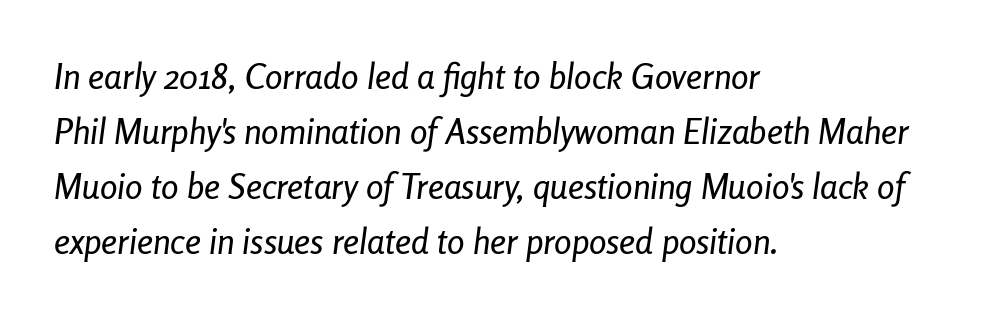
{"italic": "yes", "lean": "right", "slant_degrees": 8, "width": "condensed", "stroke_contrast": "low", "x_height": "medium", "monospaced": "no", "underline": "no", "align": "left", "line_spacing": "normal", "line_spacing_ratio": 1.57, "letter_spacing": "normal", "letter_spacing_em": 0.0, "glyph_px": 35}
